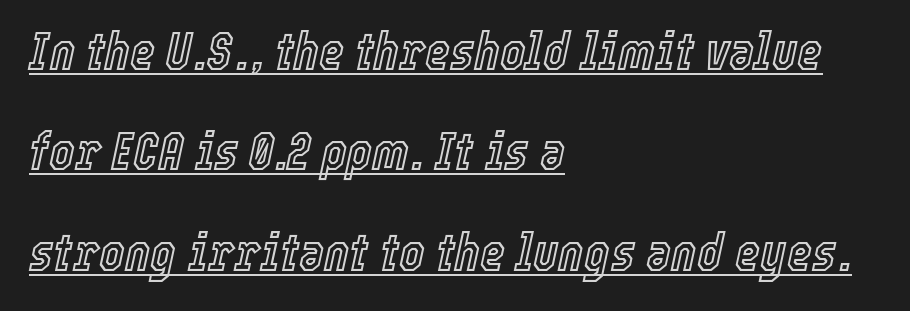
The paragraph has a hard left edge and a soft right edge. Compared with undecorated copy, this sample adds a rule below the words. The letters advance in unequal steps, a hallmark of proportional type. Italic? Definitely — the glyphs are oblique. These lines keep a tight, regular rhythm from letter to letter.
